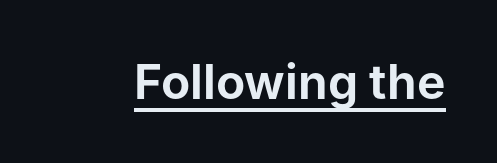
{"serif": "no", "italic": "no", "width": "normal", "stroke_contrast": "low", "x_height": "medium", "monospaced": "no", "underline": "yes", "letter_spacing": "normal", "letter_spacing_em": 0.0, "glyph_px": 48}
